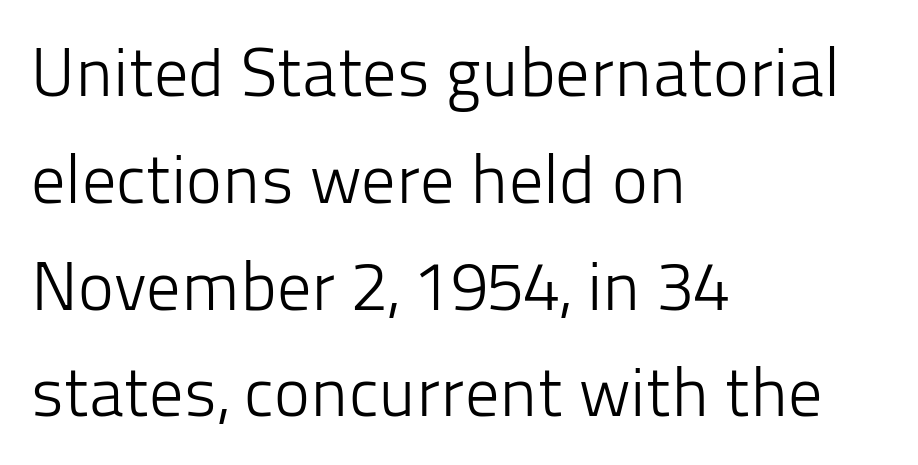
{"serif": "no", "italic": "no", "bold": "no", "weight": "light", "width": "normal", "stroke_contrast": "low", "x_height": "medium", "monospaced": "no", "underline": "no", "align": "left", "line_spacing": "normal", "line_spacing_ratio": 1.57, "letter_spacing": "normal", "letter_spacing_em": 0.0, "glyph_px": 68}
